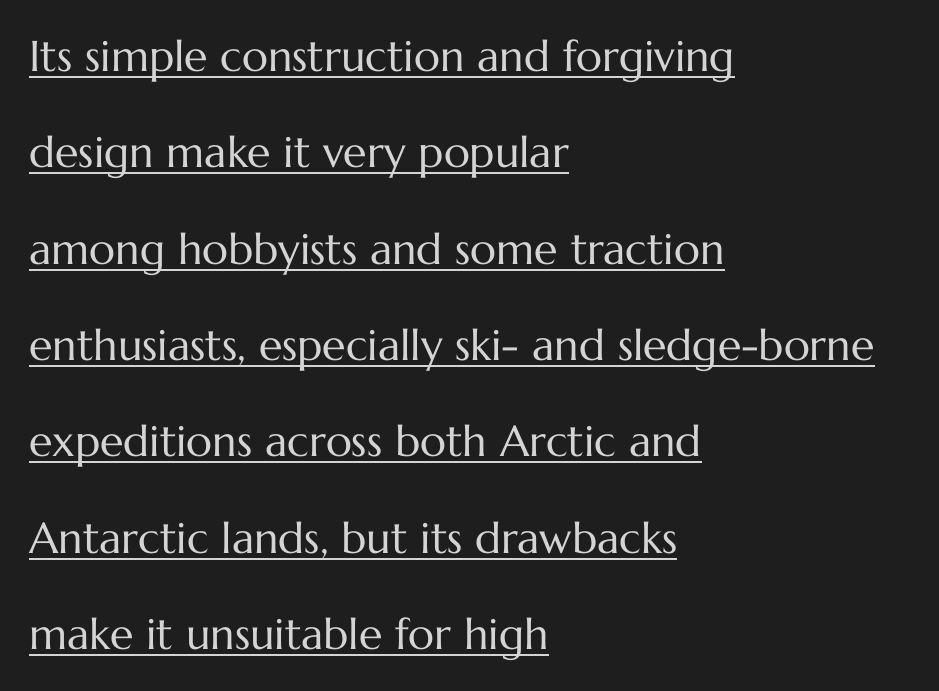
The image shows 43 px regular-weight type, upright; set left-aligned, loose line spacing (2.24x), normal letter spacing, underlined; medium stroke contrast and a medium x-height.
